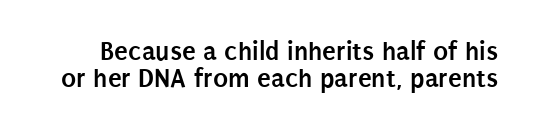
The image shows 28 px semibold, condensed sans-serif type, upright; set tight line spacing (0.97x), normal letter spacing, not underlined; low stroke contrast and a large x-height.
